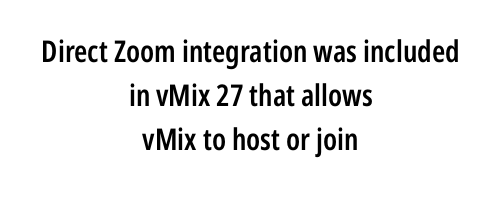
{"serif": "no", "italic": "no", "bold": "semi", "weight": "semibold", "width": "condensed", "stroke_contrast": "low", "x_height": "medium", "monospaced": "no", "underline": "no", "align": "center", "line_spacing": "normal", "line_spacing_ratio": 1.46, "letter_spacing": "normal", "letter_spacing_em": 0.0, "glyph_px": 30}
